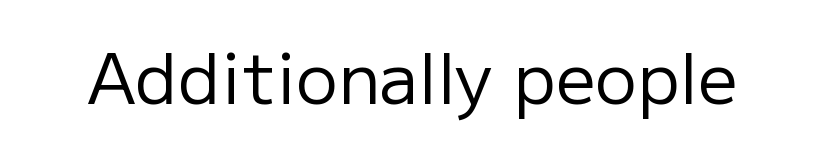
Q: Is the text bold? A: No.
Q: Is the text italic (slanted)? A: No, it is upright.
Q: Is the typeface a serif or a sans-serif typeface? A: Sans-serif.
Q: Is the text underlined? A: No.
Q: Is the spacing between letters normal or unusually wide? A: Normal.
Q: Width (condensed, normal, or wide)? A: Normal.
Q: Stroke contrast? A: Low.
Q: x-height? A: Medium.
Q: Monospaced? A: No.
